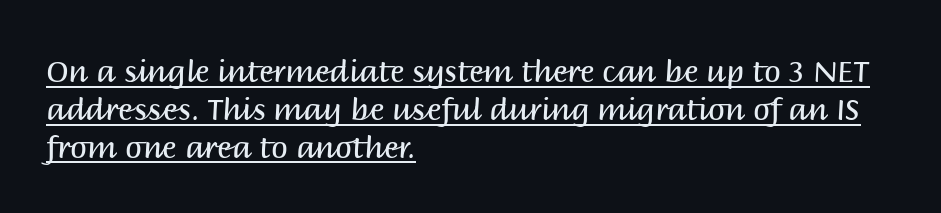
Notice how the passage keeps a crisp vertical edge on the left only. Look at the bottom of the vertical strokes: they stop flat, with no serifs. Whoever set this chose a conventional vertical rhythm. Observe the ordinary spacing: letters are neighbours, not strangers. The letters advance in unequal steps, a hallmark of proportional type.
